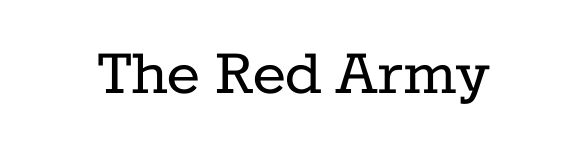
{"serif": "yes", "italic": "no", "bold": "no", "weight": "regular", "width": "normal", "stroke_contrast": "low", "x_height": "medium", "monospaced": "no", "underline": "no", "letter_spacing": "normal", "letter_spacing_em": 0.0, "glyph_px": 70}
